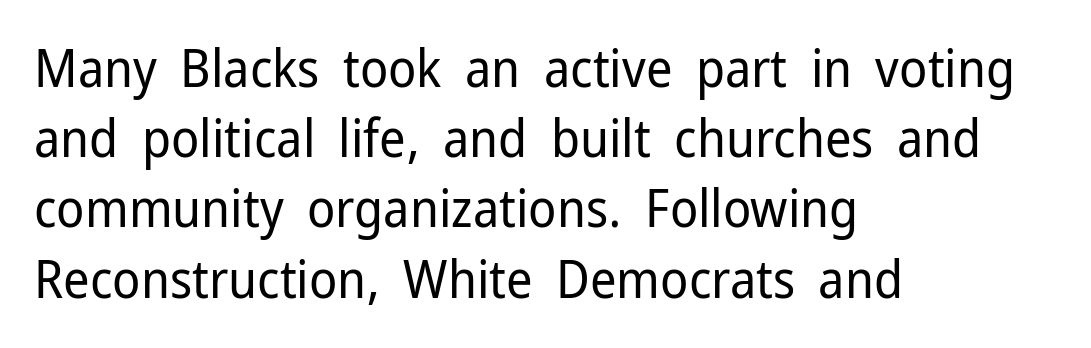
The image shows 52 px regular-weight sans-serif type, upright; set left-aligned, normal line spacing (1.35x), normal letter spacing, not underlined; low stroke contrast and a medium x-height.
